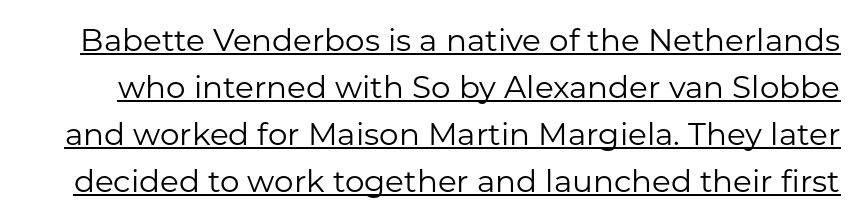
Q: Is the text bold? A: No.
Q: Is the text italic (slanted)? A: No, it is upright.
Q: Is the typeface a serif or a sans-serif typeface? A: Sans-serif.
Q: Is the text underlined? A: Yes.
Q: Is the spacing between letters normal or unusually wide? A: Normal.
Q: Is the spacing between lines tight, normal or loose? A: Normal.
Q: Width (condensed, normal, or wide)? A: Normal.
Q: Stroke contrast? A: Low.
Q: x-height? A: Medium.
Q: Monospaced? A: No.
